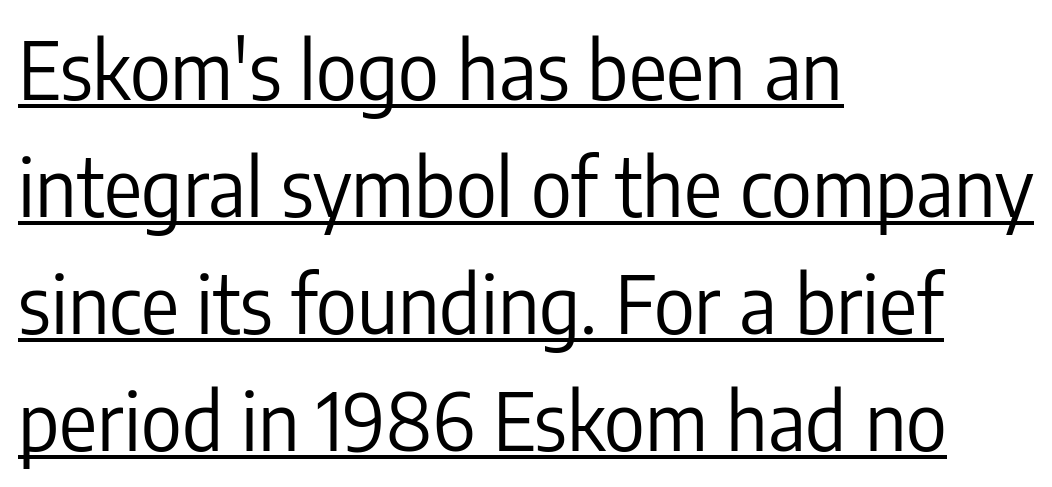
Q: Is the text bold? A: No.
Q: Is the text italic (slanted)? A: No, it is upright.
Q: Is the typeface a serif or a sans-serif typeface? A: Sans-serif.
Q: Is the text underlined? A: Yes.
Q: How is the paragraph aligned? A: Left-aligned.
Q: Is the spacing between letters normal or unusually wide? A: Normal.
Q: Is the spacing between lines tight, normal or loose? A: Normal.
Q: Width (condensed, normal, or wide)? A: Condensed.
Q: Stroke contrast? A: Low.
Q: x-height? A: Medium.
Q: Monospaced? A: No.
